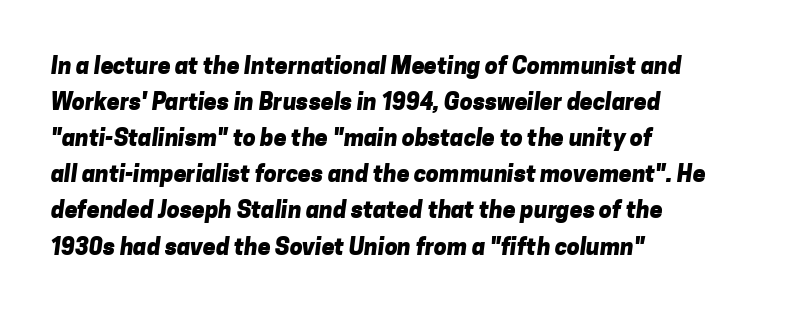
{"bold": "yes", "underline": "no", "align": "left", "line_spacing": "normal", "line_spacing_ratio": 1.57, "letter_spacing": "normal", "letter_spacing_em": 0.0, "glyph_px": 23}
